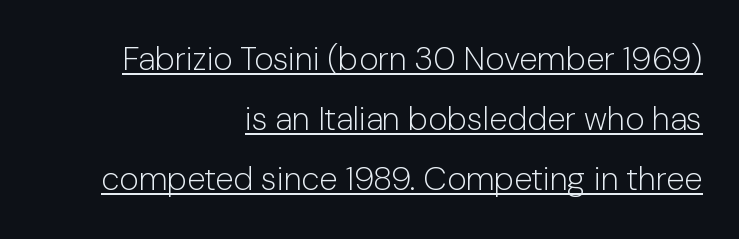
Q: Is the text bold? A: No.
Q: Is the text italic (slanted)? A: No, it is upright.
Q: Is the typeface a serif or a sans-serif typeface? A: Sans-serif.
Q: Is the text underlined? A: Yes.
Q: How is the paragraph aligned? A: Right-aligned.
Q: Is the spacing between letters normal or unusually wide? A: Normal.
Q: Width (condensed, normal, or wide)? A: Normal.
Q: Stroke contrast? A: Low.
Q: x-height? A: Medium.
Q: Monospaced? A: No.
